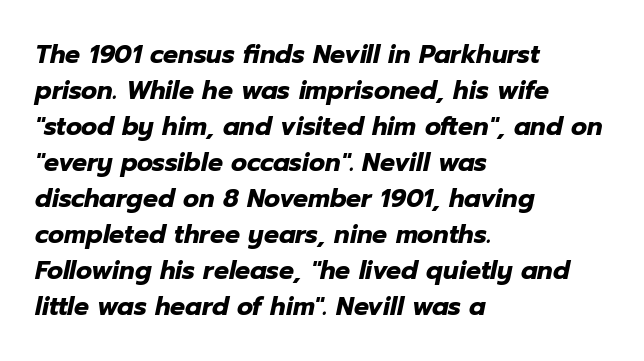
The image shows 25 px bold type, italic (leaning right); set left-aligned, normal line spacing (1.44x), normal letter spacing, not underlined.
